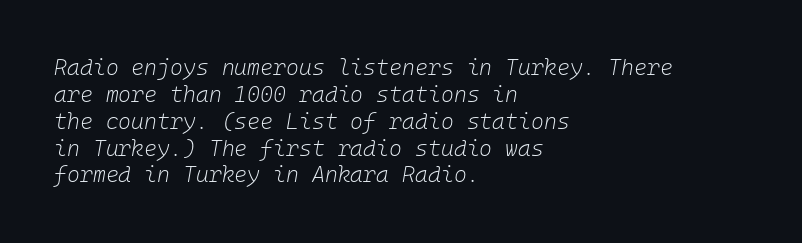
Weight: regular or lighter. The letterforms sit shoulder to shoulder at normal distance. A student would call this left alignment; a typographer would say flush left, rag right. You can tell it's italic because the verticals aren't actually vertical.
